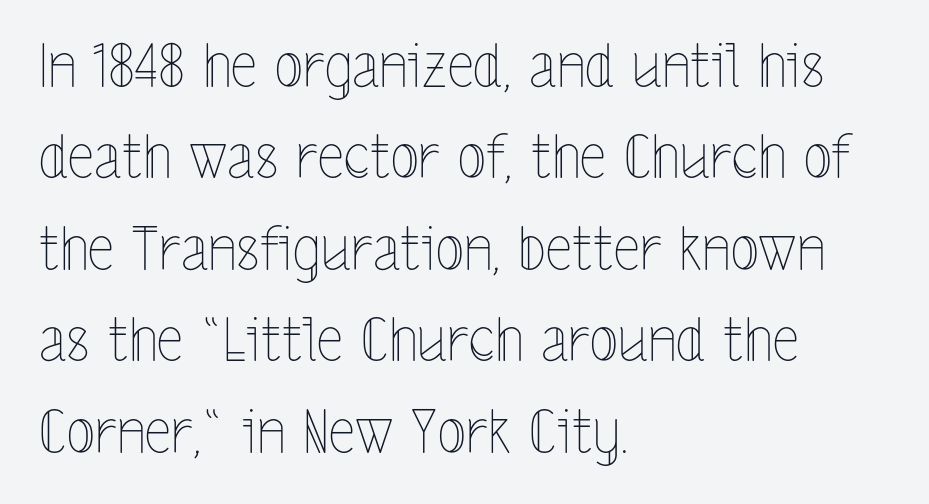
The image shows 59 px thin, condensed type, upright; set left-aligned, normal line spacing (1.55x), normal letter spacing, not underlined; a medium x-height.
